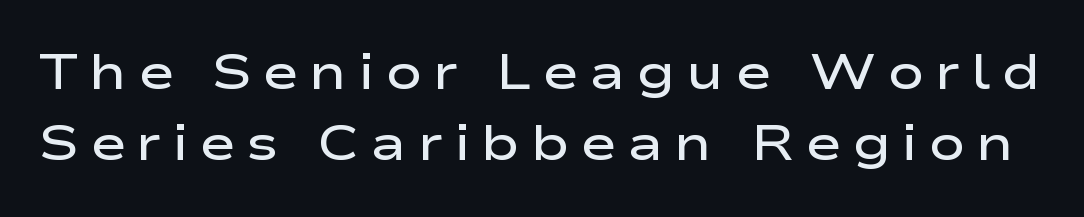
The image shows 49 px semibold, wide sans-serif type, upright; set normal line spacing (1.44x), unusually wide letter spacing (+0.22 em), not underlined; low stroke contrast and a medium x-height.
